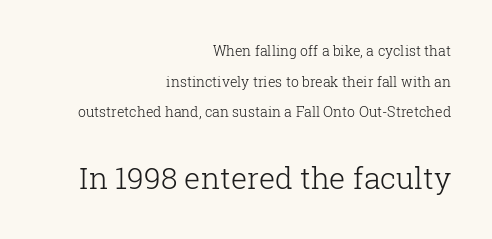
The following chunk of copy outweighs the initial chunk in type size. Think of a printed novel: that variable character pitch is what you see here. Students, observe: this is what heavily led, spacious text looks like. Leftover space on each line is placed entirely before the opening word. Words appear dense and cohesive because spacing is normal. Is the stroke heavy? The answer is a plain regular-or-lighter.
